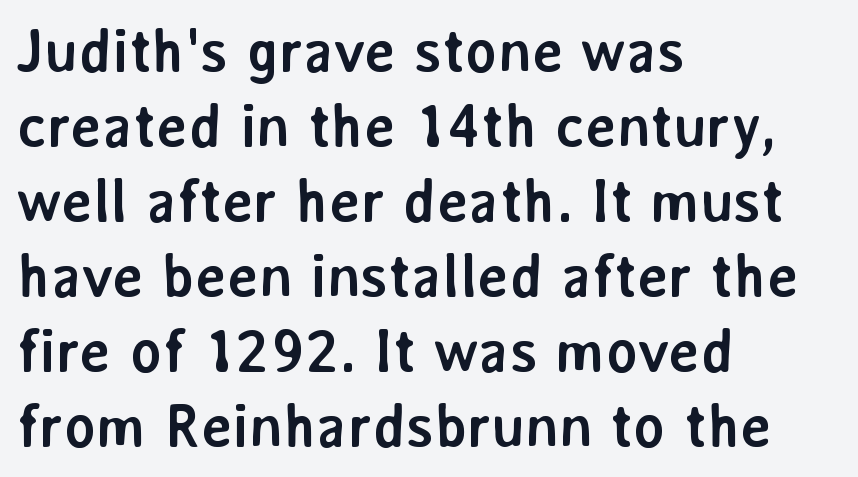
Q: Is the text bold? A: Yes.
Q: Is the text italic (slanted)? A: No, it is upright.
Q: Is the typeface a serif or a sans-serif typeface? A: Sans-serif.
Q: Is the text underlined? A: No.
Q: How is the paragraph aligned? A: Left-aligned.
Q: Is the spacing between letters normal or unusually wide? A: Normal.
Q: Is the spacing between lines tight, normal or loose? A: Normal.
Q: Width (condensed, normal, or wide)? A: Normal.
Q: Stroke contrast? A: Low.
Q: x-height? A: Medium.
Q: Monospaced? A: No.
